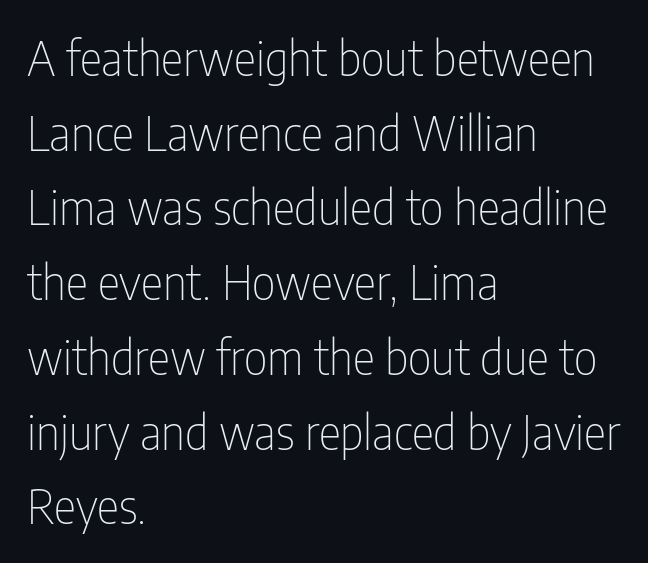
Q: Is the text bold? A: No.
Q: Is the text italic (slanted)? A: No, it is upright.
Q: Is the typeface a serif or a sans-serif typeface? A: Sans-serif.
Q: Is the text underlined? A: No.
Q: How is the paragraph aligned? A: Left-aligned.
Q: Is the spacing between letters normal or unusually wide? A: Normal.
Q: Is the spacing between lines tight, normal or loose? A: Normal.
Q: Width (condensed, normal, or wide)? A: Condensed.
Q: Stroke contrast? A: Low.
Q: x-height? A: Medium.
Q: Monospaced? A: No.
